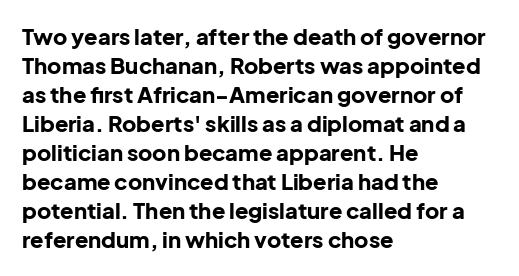
{"italic": "no", "bold": "yes", "underline": "no", "align": "left", "line_spacing": "normal", "line_spacing_ratio": 1.32, "letter_spacing": "normal", "letter_spacing_em": 0.0, "glyph_px": 22}
